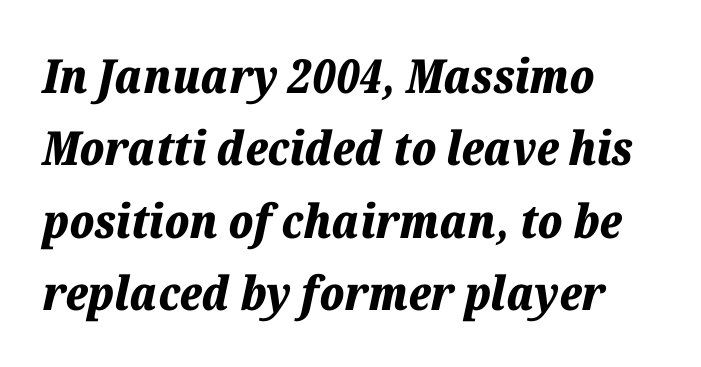
Q: Is the text bold? A: Yes.
Q: Is the text italic (slanted)? A: Yes, it leans right by about 12 degrees.
Q: Is the text underlined? A: No.
Q: How is the paragraph aligned? A: Left-aligned.
Q: Is the spacing between letters normal or unusually wide? A: Normal.
Q: Is the spacing between lines tight, normal or loose? A: Normal.
Q: Width (condensed, normal, or wide)? A: Normal.
Q: Stroke contrast? A: Low.
Q: x-height? A: Medium.
Q: Monospaced? A: No.
